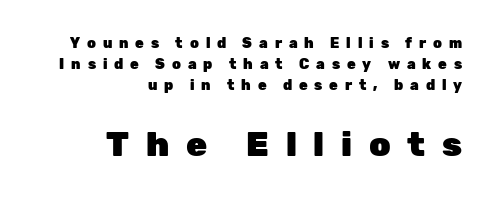
The image shows 34 px heavy sans-serif type, upright; set right-aligned, normal line spacing (1.5x), unusually wide letter spacing (+0.49 em), not underlined; the second (bottom) block is 2.43x larger; low stroke contrast and a medium x-height.
